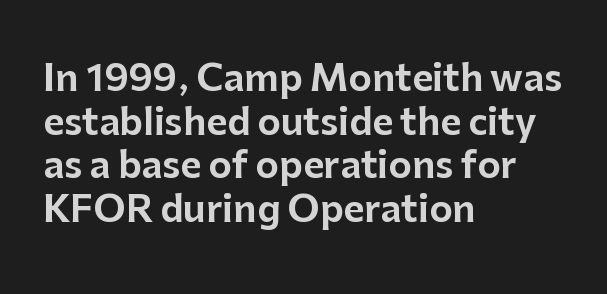
Q: Is the text italic (slanted)? A: No, it is upright.
Q: Is the typeface a serif or a sans-serif typeface? A: Sans-serif.
Q: Is the text underlined? A: No.
Q: How is the paragraph aligned? A: Left-aligned.
Q: Is the spacing between letters normal or unusually wide? A: Normal.
Q: Width (condensed, normal, or wide)? A: Normal.
Q: Stroke contrast? A: Low.
Q: x-height? A: Medium.
Q: Monospaced? A: No.
